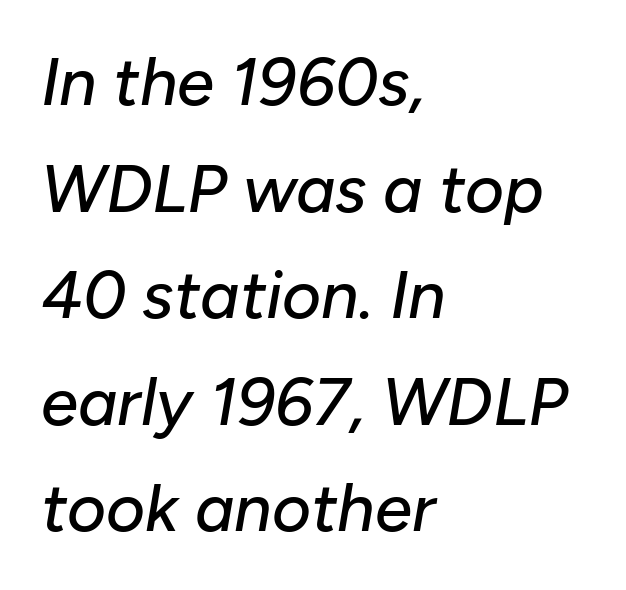
The text carries the slant typical of an italic or oblique font. The rendering anchors every line to the left-hand side. Varying glyph widths throughout — classic text-font behaviour. Letter spacing: default.
